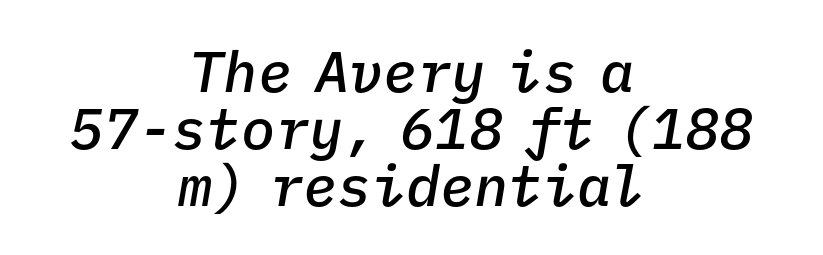
Q: Is the text bold? A: Semi-bold.
Q: Is the text italic (slanted)? A: Yes, it leans right by about 9 degrees.
Q: Is the text underlined? A: No.
Q: How is the paragraph aligned? A: Centered.
Q: Is the spacing between letters normal or unusually wide? A: Normal.
Q: Is the spacing between lines tight, normal or loose? A: Tight.
Q: Width (condensed, normal, or wide)? A: Normal.
Q: Stroke contrast? A: Low.
Q: x-height? A: Medium.
Q: Monospaced? A: Yes.
